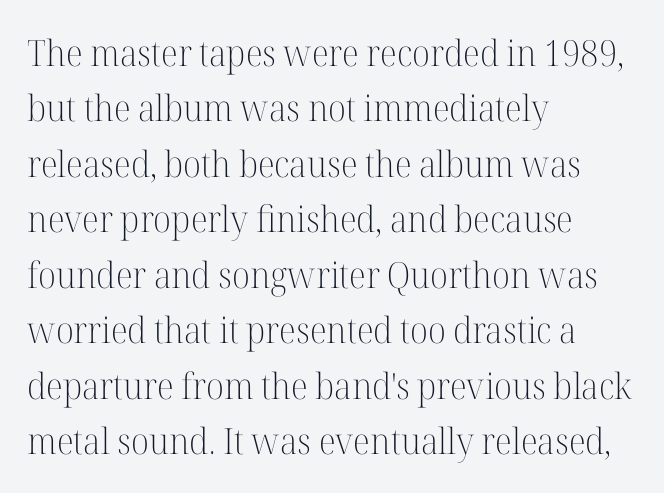
Q: Is the text bold? A: No.
Q: Is the text italic (slanted)? A: No, it is upright.
Q: Is the typeface a serif or a sans-serif typeface? A: Serif.
Q: Is the text underlined? A: No.
Q: How is the paragraph aligned? A: Left-aligned.
Q: Is the spacing between letters normal or unusually wide? A: Normal.
Q: Is the spacing between lines tight, normal or loose? A: Normal.
Q: Width (condensed, normal, or wide)? A: Normal.
Q: Stroke contrast? A: High.
Q: x-height? A: Medium.
Q: Monospaced? A: No.
